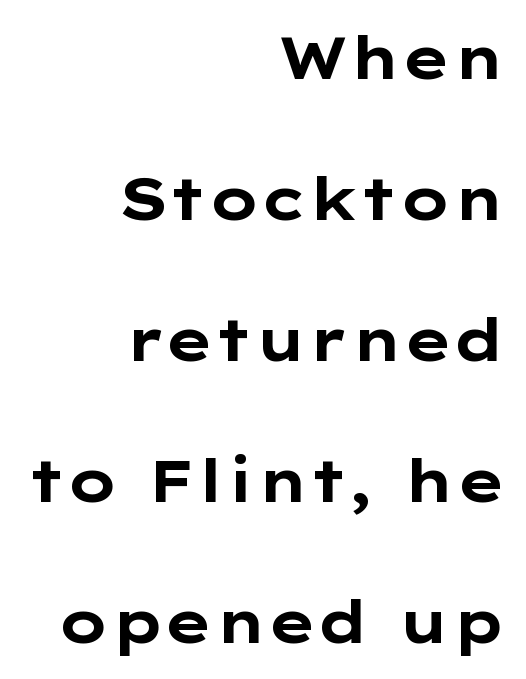
{"serif": "no", "italic": "no", "bold": "yes", "weight": "bold", "width": "wide", "stroke_contrast": "low", "x_height": "medium", "monospaced": "no", "underline": "no", "align": "right", "line_spacing": "loose", "line_spacing_ratio": 2.39, "letter_spacing": "normal", "letter_spacing_em": 0.0, "glyph_px": 59}
